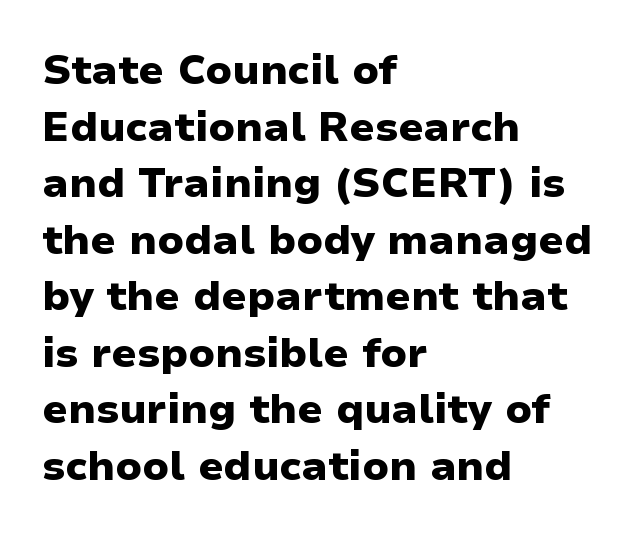
Q: Is the text bold? A: Yes.
Q: Is the text italic (slanted)? A: No, it is upright.
Q: Is the typeface a serif or a sans-serif typeface? A: Sans-serif.
Q: Is the text underlined? A: No.
Q: How is the paragraph aligned? A: Left-aligned.
Q: Is the spacing between letters normal or unusually wide? A: Normal.
Q: Is the spacing between lines tight, normal or loose? A: Normal.
Q: Width (condensed, normal, or wide)? A: Normal.
Q: Stroke contrast? A: Low.
Q: x-height? A: Medium.
Q: Monospaced? A: No.
